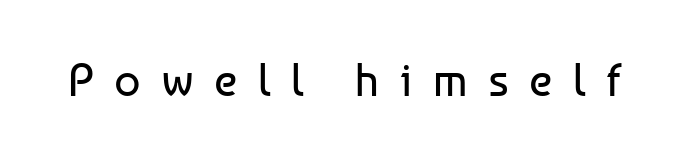
The image shows 46 px regular-weight sans-serif type, upright; set unusually wide letter spacing (+0.45 em), not underlined; low stroke contrast and a medium x-height.
